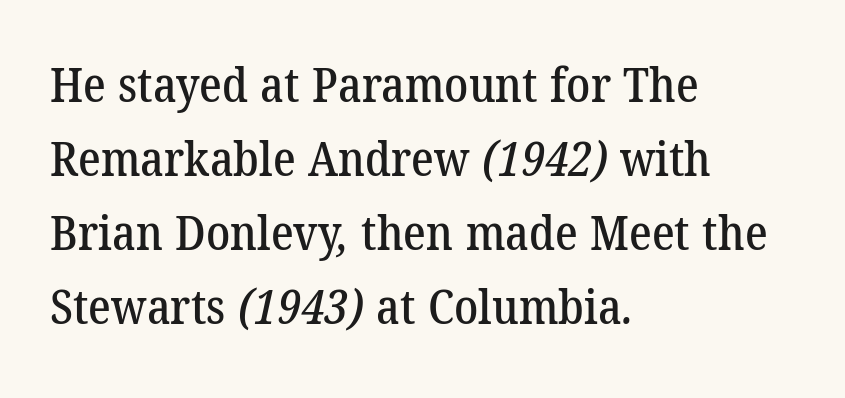
Each letter's strokes conclude with small projecting serifs. A classic flush-left, rag-right setting is used for this passage. The strip under each line holds only bare page. The passage shown is typed in a proportional face where columns would drift.
